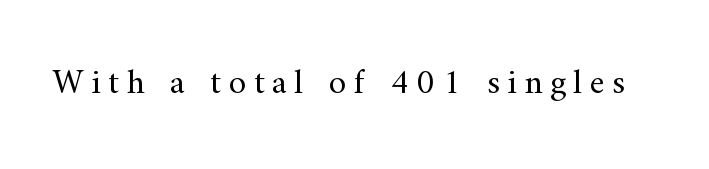
The type sits square on the baseline with zero lean. The font sits on the lighter half of the weight spectrum, regular included. Looks like regular typesetting: each glyph gets only the width it needs. The space directly below the letters is spotless.
